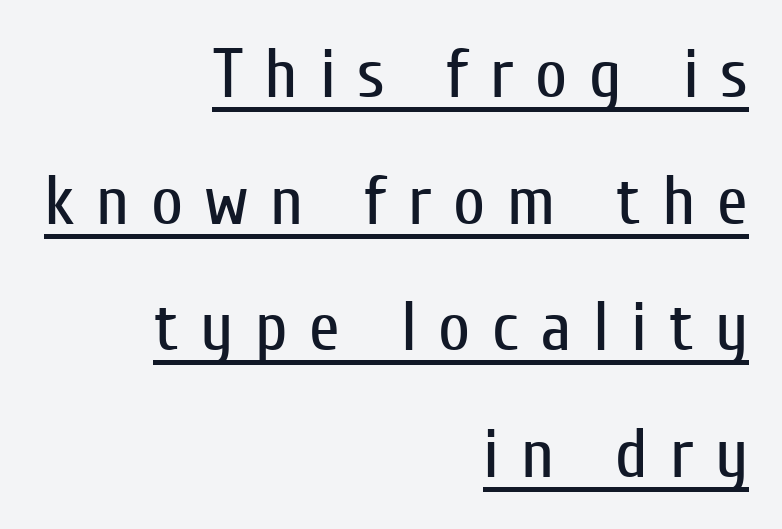
{"serif": "no", "italic": "no", "bold": "no", "weight": "regular", "width": "condensed", "stroke_contrast": "low", "x_height": "medium", "monospaced": "no", "underline": "yes", "align": "right", "line_spacing_ratio": 1.81, "letter_spacing": "wide", "letter_spacing_em": 0.31, "glyph_px": 70}
